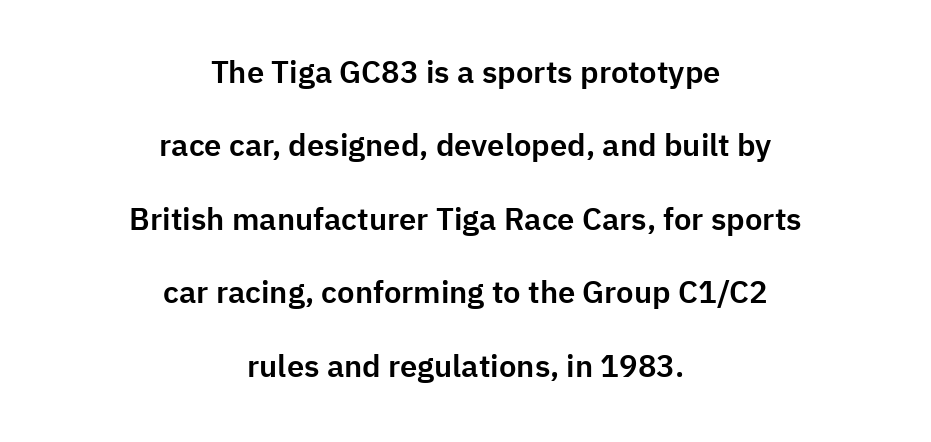
Q: Is the text italic (slanted)? A: No, it is upright.
Q: Is the typeface a serif or a sans-serif typeface? A: Sans-serif.
Q: Is the text underlined? A: No.
Q: How is the paragraph aligned? A: Centered.
Q: Is the spacing between letters normal or unusually wide? A: Normal.
Q: Is the spacing between lines tight, normal or loose? A: Loose.
Q: Width (condensed, normal, or wide)? A: Normal.
Q: Stroke contrast? A: Low.
Q: x-height? A: Medium.
Q: Monospaced? A: No.
